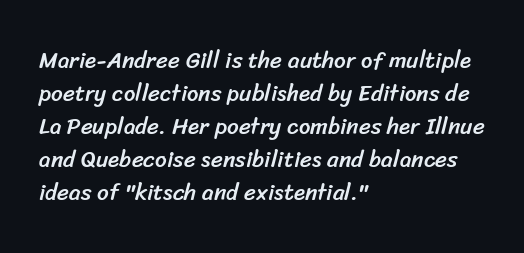
The area under the type is left untouched. Short note: letters normally spaced. The paragraph has a hard left edge and a soft right edge. Whoever set this chose a conventional vertical rhythm.
